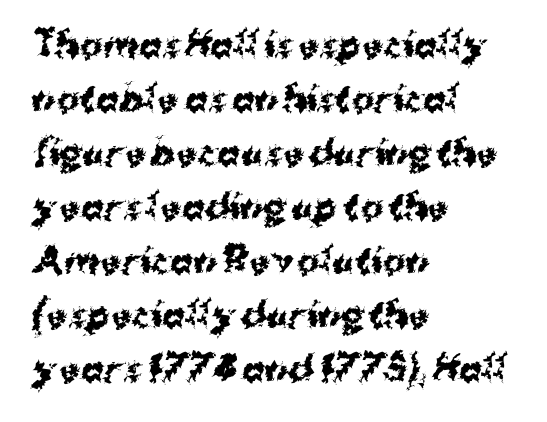
Q: Is the text bold? A: Yes.
Q: Is the text italic (slanted)? A: Yes.
Q: Is the typeface a serif or a sans-serif typeface? A: Sans-serif.
Q: Is the text underlined? A: No.
Q: How is the paragraph aligned? A: Left-aligned.
Q: Is the spacing between letters normal or unusually wide? A: Normal.
Q: Is the spacing between lines tight, normal or loose? A: Normal.
Q: Width (condensed, normal, or wide)? A: Normal.
Q: Stroke contrast? A: Medium.
Q: x-height? A: Medium.
Q: Monospaced? A: No.
